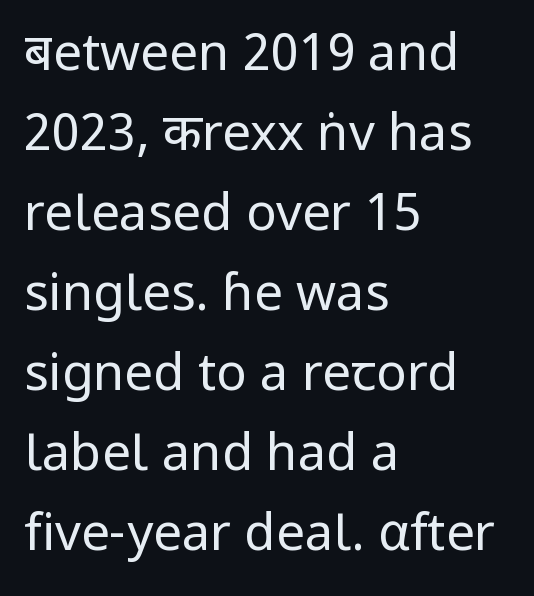
Q: Is the text bold? A: No.
Q: Is the text italic (slanted)? A: No, it is upright.
Q: Is the typeface a serif or a sans-serif typeface? A: Sans-serif.
Q: Is the text underlined? A: No.
Q: How is the paragraph aligned? A: Left-aligned.
Q: Is the spacing between letters normal or unusually wide? A: Normal.
Q: Is the spacing between lines tight, normal or loose? A: Normal.
Q: Width (condensed, normal, or wide)? A: Normal.
Q: Stroke contrast? A: Low.
Q: x-height? A: Medium.
Q: Monospaced? A: No.
